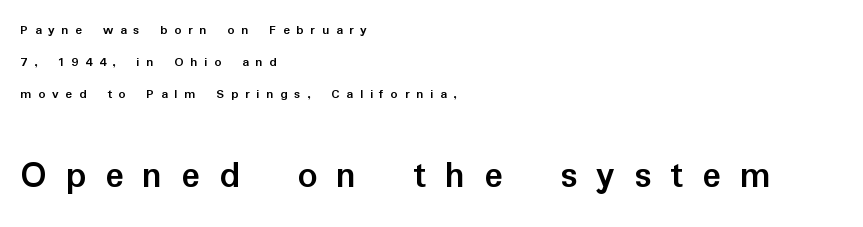
The image shows 39 px semibold sans-serif type, upright; set left-aligned, loose line spacing (2.3x), unusually wide letter spacing (+0.48 em), not underlined; the second (bottom) block is 2.79x larger; low stroke contrast and a medium x-height.
